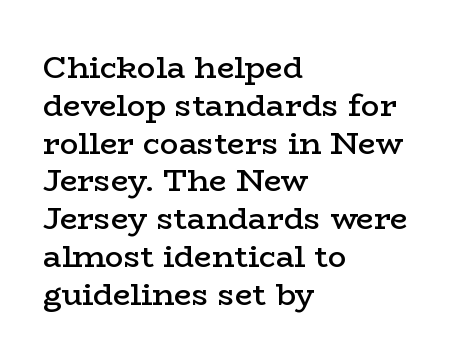
{"serif": "yes", "italic": "no", "bold": "semi", "weight": "semibold", "width": "wide", "stroke_contrast": "low", "x_height": "medium", "monospaced": "no", "underline": "no", "align": "left", "line_spacing_ratio": 1.22, "letter_spacing": "normal", "letter_spacing_em": 0.0, "glyph_px": 31}
